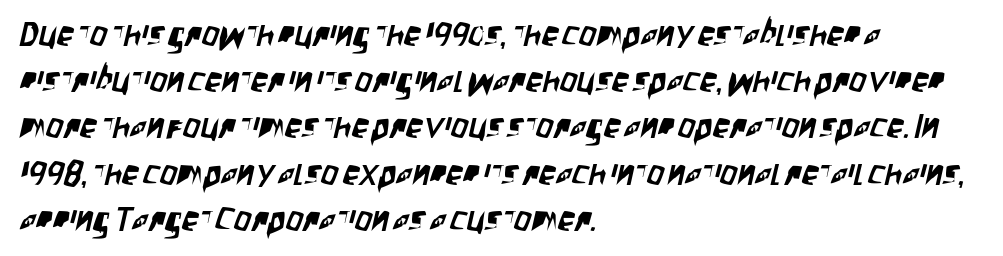
The image shows 34 px condensed sans-serif type; set left-aligned, normal line spacing (1.36x), normal letter spacing, not underlined; low stroke contrast and a large x-height.
